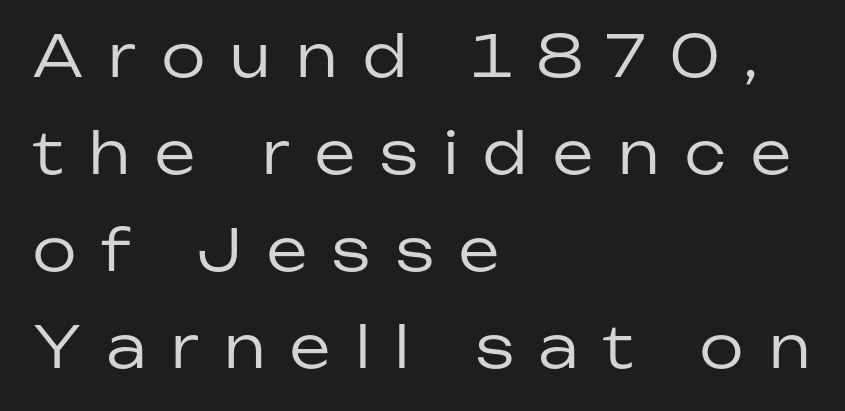
Q: Is the text bold? A: No.
Q: Is the text italic (slanted)? A: No, it is upright.
Q: Is the typeface a serif or a sans-serif typeface? A: Sans-serif.
Q: Is the text underlined? A: No.
Q: How is the paragraph aligned? A: Left-aligned.
Q: Is the spacing between letters normal or unusually wide? A: Unusually wide.
Q: Is the spacing between lines tight, normal or loose? A: Normal.
Q: Width (condensed, normal, or wide)? A: Normal.
Q: Stroke contrast? A: Low.
Q: x-height? A: Medium.
Q: Monospaced? A: No.
